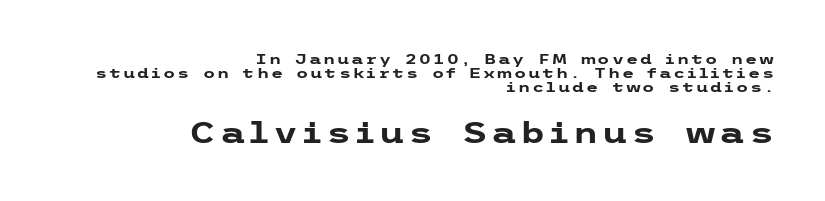
Q: Is the text bold? A: Yes.
Q: Is the text italic (slanted)? A: No, it is upright.
Q: Is the typeface a serif or a sans-serif typeface? A: Sans-serif.
Q: Is the text underlined? A: No.
Q: How is the paragraph aligned? A: Right-aligned.
Q: Is the spacing between lines tight, normal or loose? A: Tight.
Q: Which block of text is set in a larger size, the first (top) or the second (bottom)? A: The second (bottom) one.
Q: Width (condensed, normal, or wide)? A: Wide.
Q: Stroke contrast? A: Low.
Q: x-height? A: Medium.
